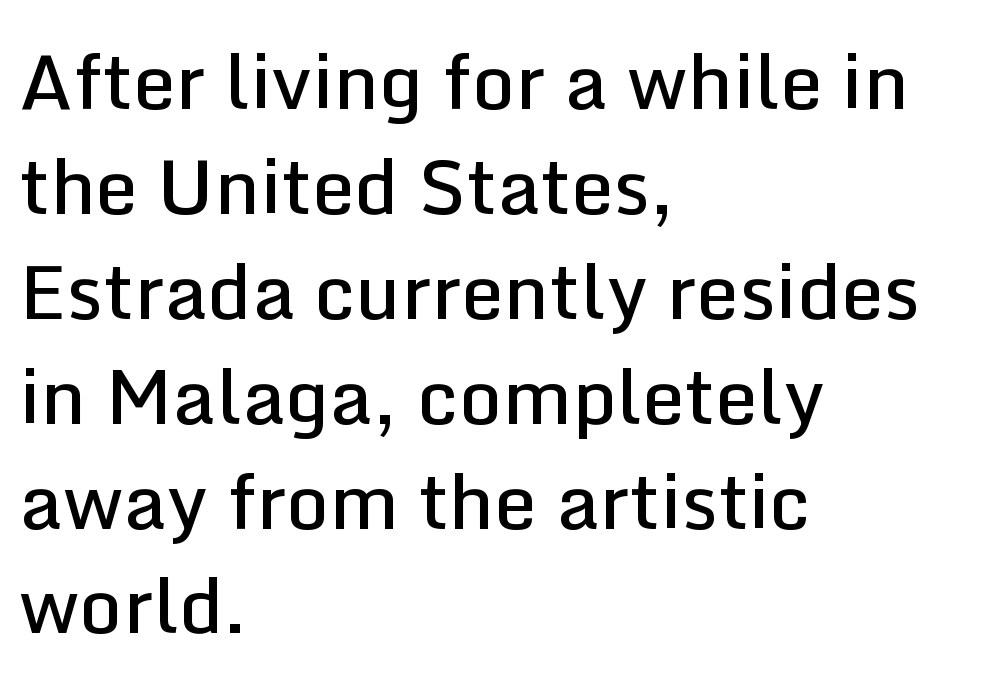
{"serif": "no", "italic": "no", "bold": "semi", "weight": "semibold", "width": "normal", "stroke_contrast": "low", "x_height": "medium", "monospaced": "no", "underline": "no", "align": "left", "line_spacing": "normal", "line_spacing_ratio": 1.38, "letter_spacing": "normal", "letter_spacing_em": 0.0, "glyph_px": 76}
